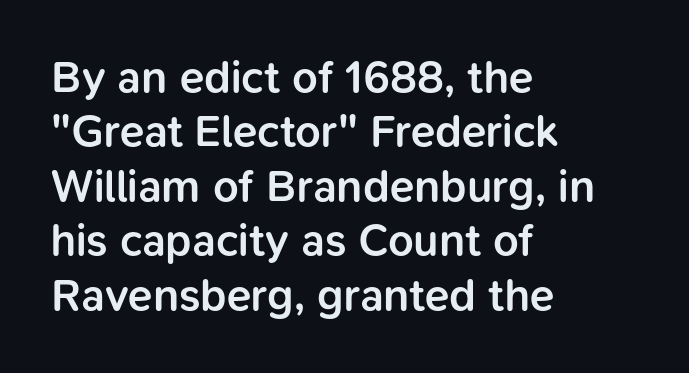
This is roman type, the default non-slanted kind. Honestly, there is no underline to notice here at all. The passage shown has conventional tracking throughout. Is this a sans? Yes — the strokes have no serifs. The paragraph shown leans on its left margin. On the weight axis this lands at semibold, roughly 600.
